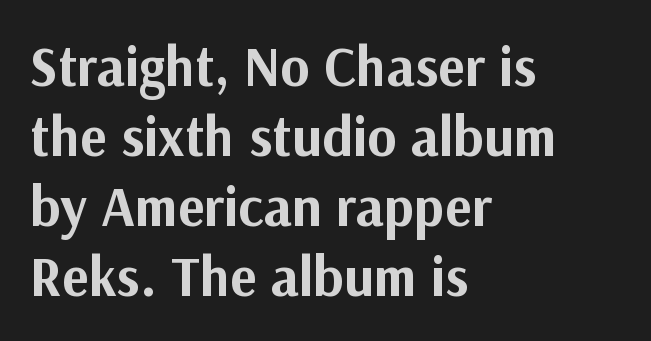
Q: Is the text bold? A: Yes.
Q: Is the text italic (slanted)? A: No, it is upright.
Q: Is the typeface a serif or a sans-serif typeface? A: Sans-serif.
Q: Is the text underlined? A: No.
Q: How is the paragraph aligned? A: Left-aligned.
Q: Is the spacing between letters normal or unusually wide? A: Normal.
Q: Is the spacing between lines tight, normal or loose? A: Normal.
Q: Width (condensed, normal, or wide)? A: Normal.
Q: Stroke contrast? A: Medium.
Q: x-height? A: Medium.
Q: Monospaced? A: No.
